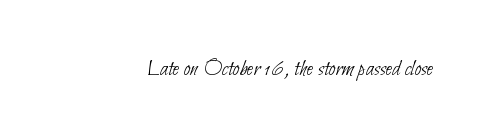
Q: Is the text bold? A: No.
Q: Is the text underlined? A: No.
Q: Is the spacing between letters normal or unusually wide? A: Normal.
